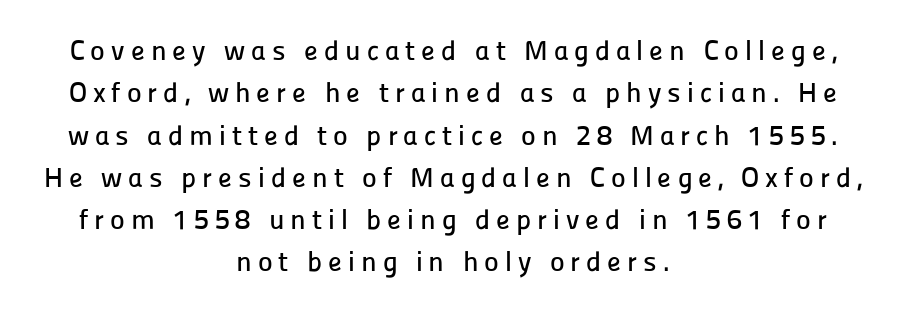
{"serif": "no", "italic": "no", "width": "normal", "stroke_contrast": "low", "x_height": "medium", "monospaced": "no", "underline": "no", "align": "center", "line_spacing": "normal", "line_spacing_ratio": 1.51, "letter_spacing": "wide", "letter_spacing_em": 0.21, "glyph_px": 28}
